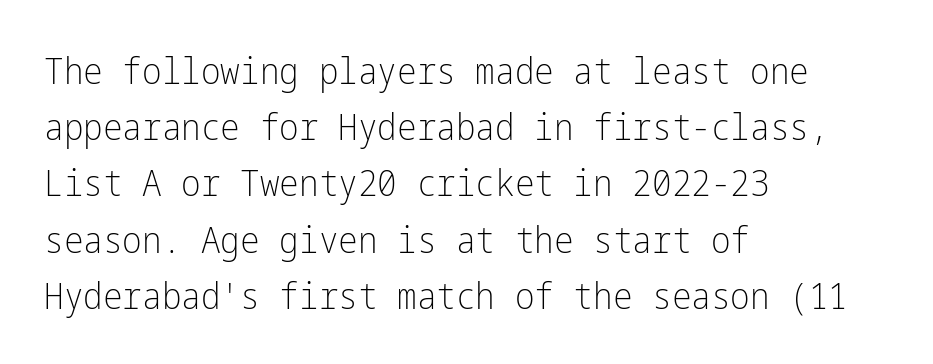
The image shows 37 px light, condensed sans-serif type, upright; set left-aligned, normal line spacing (1.52x), normal letter spacing, not underlined; low stroke contrast and a medium x-height.
